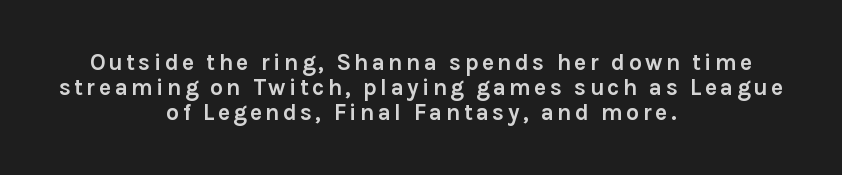
Q: Is the text bold? A: Yes.
Q: Is the text italic (slanted)? A: No, it is upright.
Q: Is the text underlined? A: No.
Q: How is the paragraph aligned? A: Centered.
Q: Is the spacing between lines tight, normal or loose? A: Tight.
